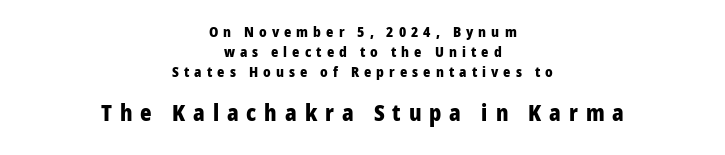
{"italic": "no", "bold": "yes", "underline": "no", "align": "center", "line_spacing": "normal", "line_spacing_ratio": 1.42, "letter_spacing": "wide", "letter_spacing_em": 0.36, "larger_block": "second", "size_ratio": 1.57, "glyph_px": 22}
